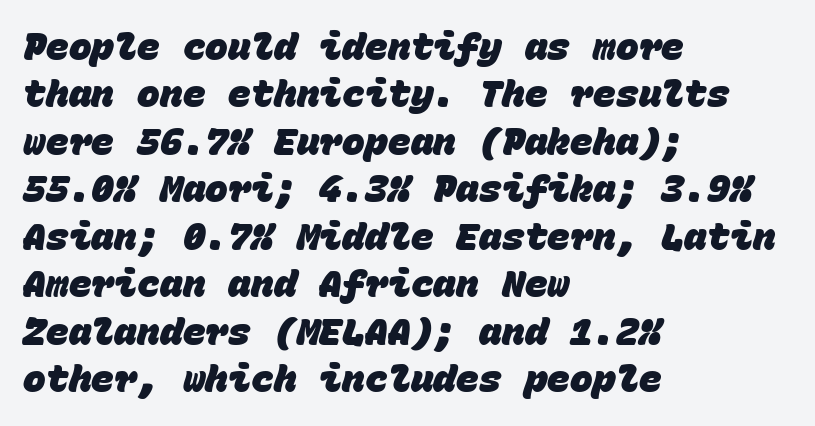
Q: Is the text bold? A: Yes.
Q: Is the typeface a serif or a sans-serif typeface? A: Sans-serif.
Q: Is the text underlined? A: No.
Q: How is the paragraph aligned? A: Left-aligned.
Q: Is the spacing between letters normal or unusually wide? A: Normal.
Q: Is the spacing between lines tight, normal or loose? A: Normal.
Q: Width (condensed, normal, or wide)? A: Normal.
Q: Stroke contrast? A: Low.
Q: x-height? A: Large.
Q: Monospaced? A: Yes.
